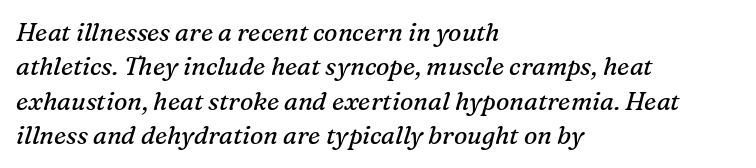
How would I describe the line gaps? Plain and ordinary. The lines in this sample share a left origin and differ only in where they stop. Beneath every word, the page is bare. Honestly, the letter spacing is just normal — you wouldn't notice it. Every character sits at an angle, as italics do.
